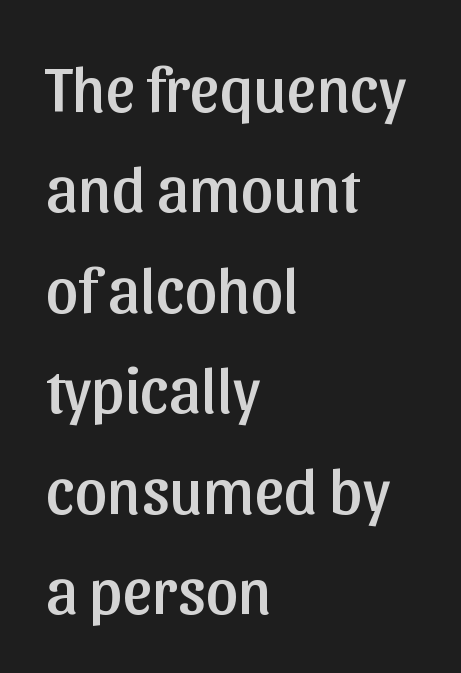
Q: Is the text italic (slanted)? A: No, it is upright.
Q: Is the typeface a serif or a sans-serif typeface? A: Sans-serif.
Q: Is the text underlined? A: No.
Q: How is the paragraph aligned? A: Left-aligned.
Q: Is the spacing between letters normal or unusually wide? A: Normal.
Q: Is the spacing between lines tight, normal or loose? A: Normal.
Q: Width (condensed, normal, or wide)? A: Normal.
Q: Stroke contrast? A: Low.
Q: x-height? A: Medium.
Q: Monospaced? A: No.
